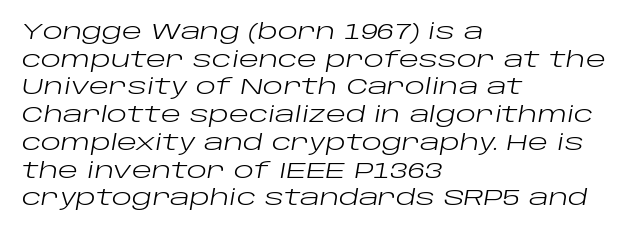
Compared with typical body copy, the letter spacing here is the same. Line spacing here is normal. The gap between lines stays unmarked. The strokes carry an ordinary text weight at most. Emphasis-style slanted type is in use. The lines in this sample share a left origin and differ only in where they stop.
